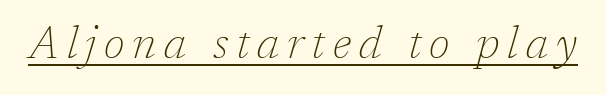
Q: Is the text bold? A: No.
Q: Is the text italic (slanted)? A: Yes, it leans right by about 17 degrees.
Q: Is the typeface a serif or a sans-serif typeface? A: Serif.
Q: Is the text underlined? A: Yes.
Q: Width (condensed, normal, or wide)? A: Normal.
Q: Stroke contrast? A: Low.
Q: x-height? A: Medium.
Q: Monospaced? A: No.
